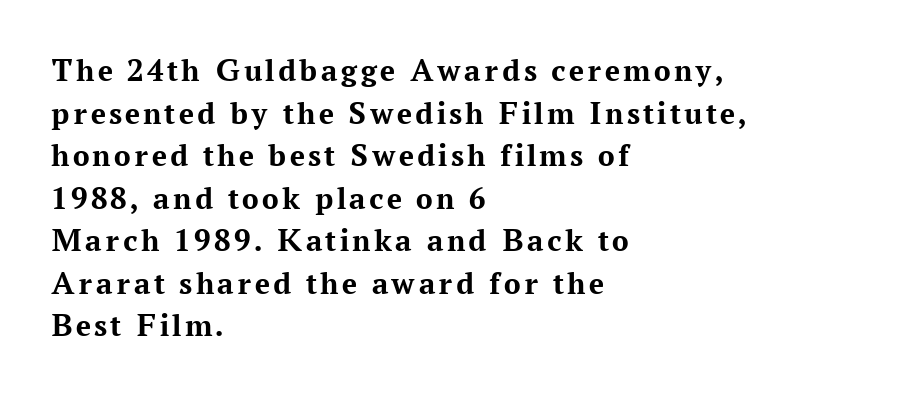
{"serif": "yes", "italic": "no", "bold": "yes", "weight": "bold", "width": "normal", "stroke_contrast": "medium", "x_height": "medium", "monospaced": "no", "underline": "no", "align": "left", "line_spacing": "normal", "line_spacing_ratio": 1.29, "glyph_px": 33}
